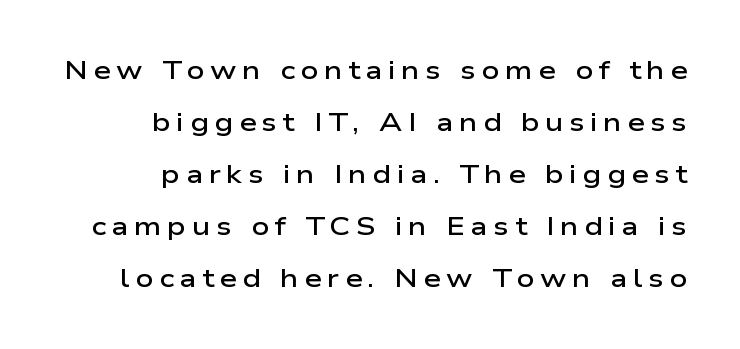
Q: Is the text bold? A: Semi-bold.
Q: Is the text italic (slanted)? A: No, it is upright.
Q: Is the text underlined? A: No.
Q: How is the paragraph aligned? A: Right-aligned.
Q: Is the spacing between letters normal or unusually wide? A: Unusually wide.
Q: Is the spacing between lines tight, normal or loose? A: Loose.
